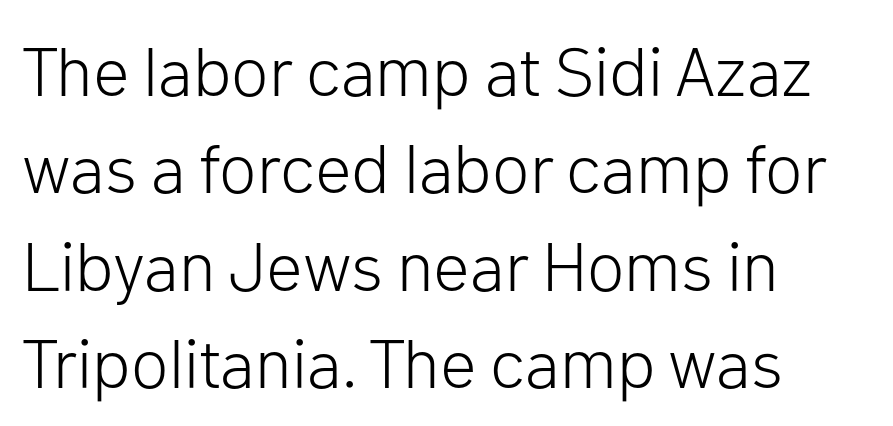
{"serif": "no", "italic": "no", "bold": "no", "weight": "light", "width": "normal", "stroke_contrast": "low", "x_height": "medium", "monospaced": "no", "underline": "no", "align": "left", "line_spacing": "normal", "line_spacing_ratio": 1.41, "letter_spacing": "normal", "letter_spacing_em": 0.0, "glyph_px": 69}
